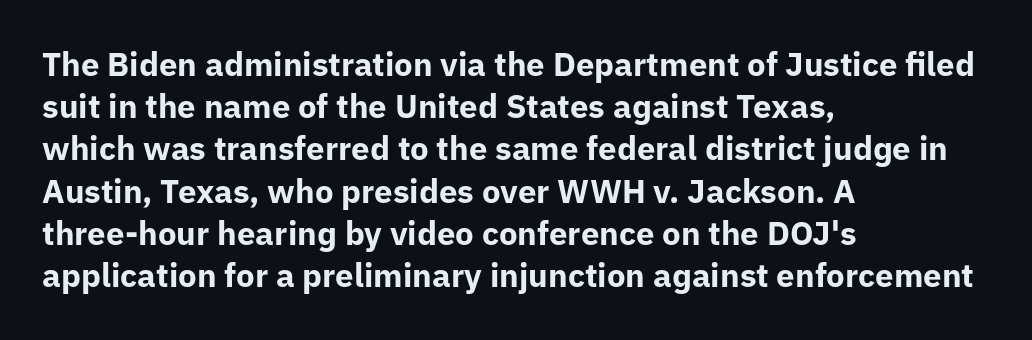
The image shows 33 px bold sans-serif type, upright; set left-aligned, normal line spacing (1.28x), normal letter spacing, not underlined; low stroke contrast and a medium x-height.
